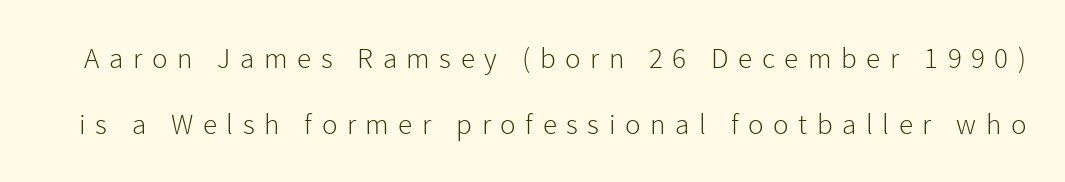
The image shows 29 px light sans-serif type, upright; set loose line spacing (2.29x), unusually wide letter spacing (+0.33 em), not underlined; a medium x-height.
